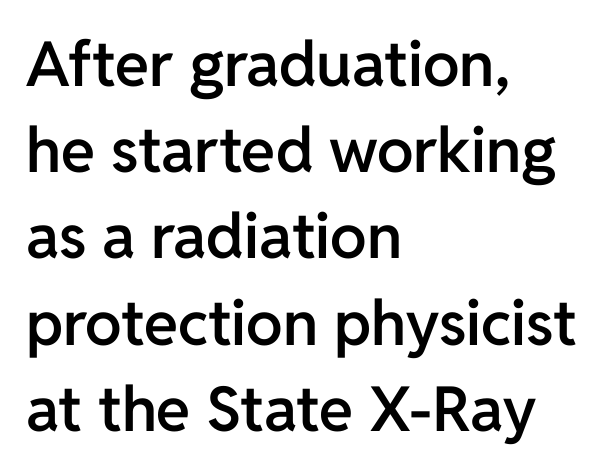
{"serif": "no", "italic": "no", "bold": "semi", "weight": "semibold", "width": "normal", "stroke_contrast": "low", "x_height": "medium", "monospaced": "no", "underline": "no", "align": "left", "line_spacing": "normal", "line_spacing_ratio": 1.39, "letter_spacing": "normal", "letter_spacing_em": 0.0, "glyph_px": 62}
